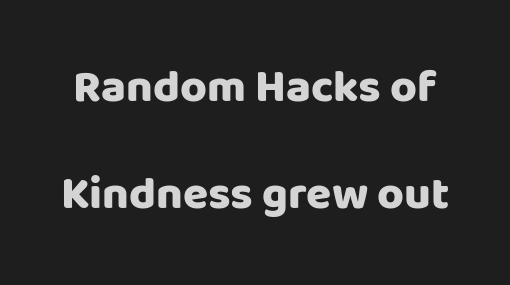
The image shows 46 px heavy sans-serif type, upright; set loose line spacing (2.32x), normal letter spacing, not underlined; low stroke contrast and a large x-height.
